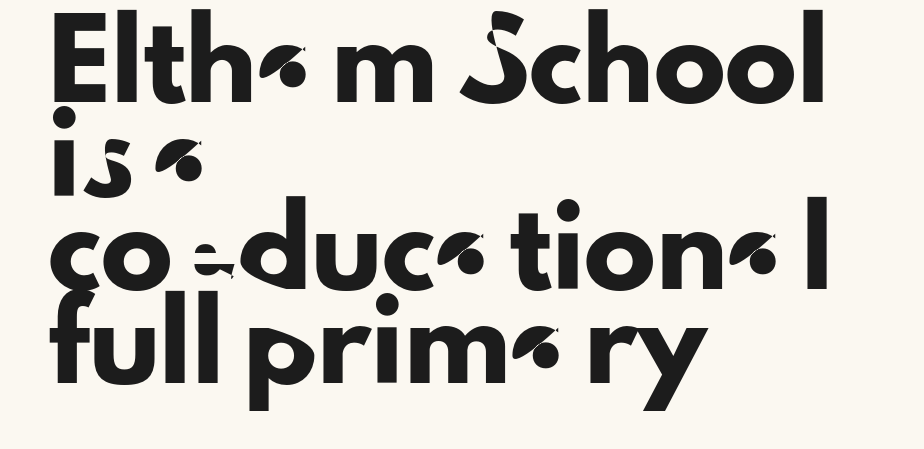
The face used here is proportionally spaced, like ordinary book or web type. The gaps between neighbouring characters are ordinary and unremarkable. Regular leading. Classification — sans serif.
